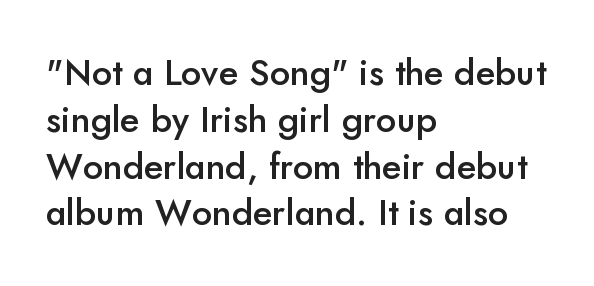
The image shows 36 px semibold sans-serif type, upright; set left-aligned, normal line spacing (1.3x), normal letter spacing, not underlined; low stroke contrast and a small x-height.
